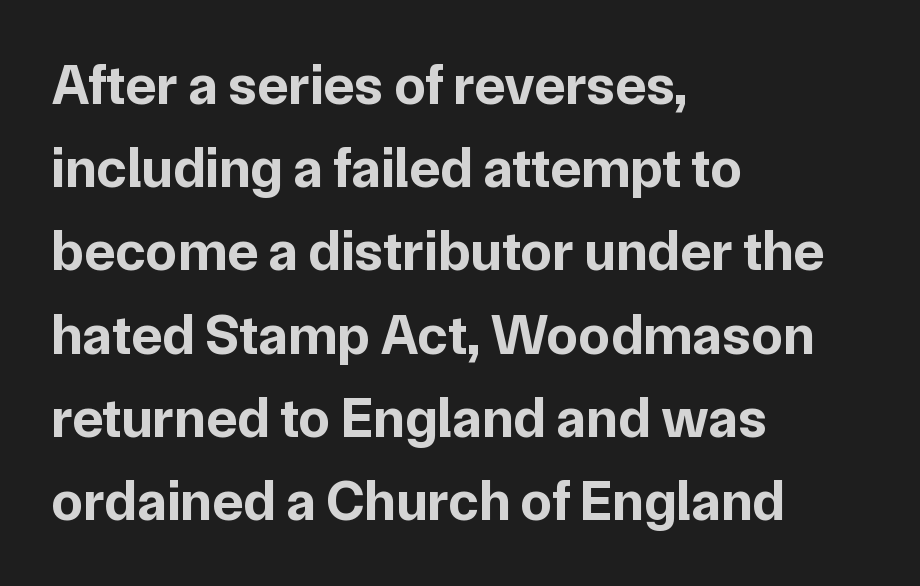
Q: Is the text bold? A: Yes.
Q: Is the text italic (slanted)? A: No, it is upright.
Q: Is the typeface a serif or a sans-serif typeface? A: Sans-serif.
Q: Is the text underlined? A: No.
Q: How is the paragraph aligned? A: Left-aligned.
Q: Is the spacing between letters normal or unusually wide? A: Normal.
Q: Is the spacing between lines tight, normal or loose? A: Normal.
Q: Width (condensed, normal, or wide)? A: Normal.
Q: Stroke contrast? A: Low.
Q: x-height? A: Medium.
Q: Monospaced? A: No.
